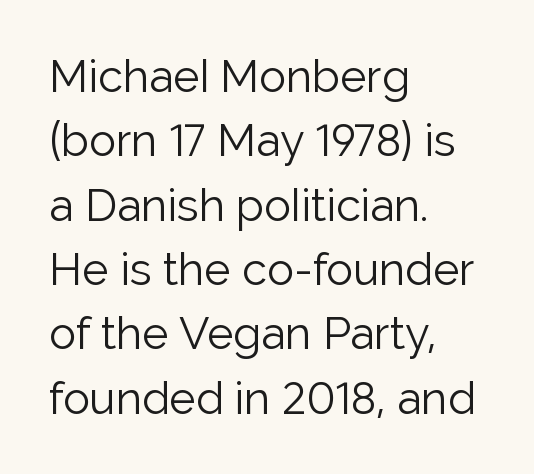
{"serif": "no", "italic": "no", "bold": "no", "weight": "light", "width": "normal", "stroke_contrast": "low", "x_height": "medium", "monospaced": "no", "underline": "no", "align": "left", "line_spacing": "normal", "line_spacing_ratio": 1.43, "letter_spacing": "normal", "letter_spacing_em": 0.0, "glyph_px": 45}
